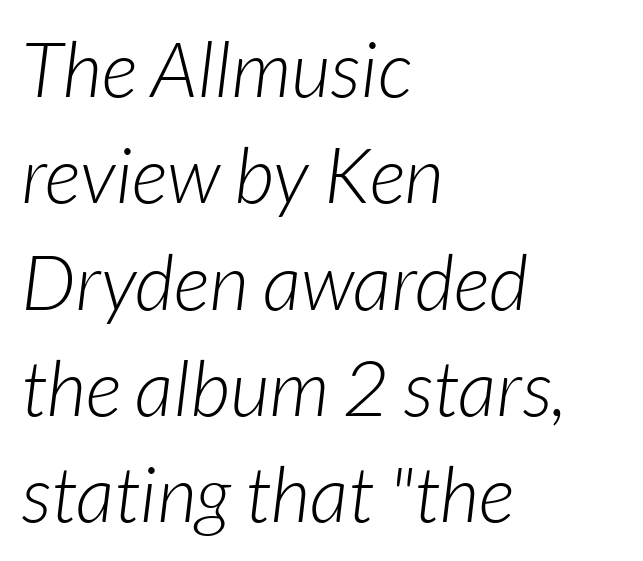
Tracking here is standard; glyphs follow each other at the usual distance. Students, observe: this is what conventionally led text looks like. When letters slant like this, we call the style italic. Leftover space on each line is placed entirely after the last word. Quick note: underline off.
